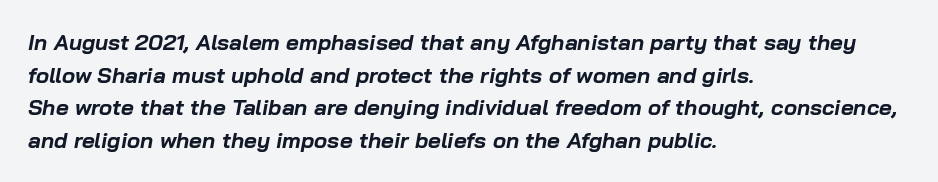
Honestly, there is no underline to notice here at all. The letters sit at their default tracking, neither squeezed nor spread. Short and long lines alike share a common starting point at left. Reading down the column, the eye jumps a familiar distance to each next line. Heft: maximum for text — a bold. When letters slant like this, we call the style italic.
